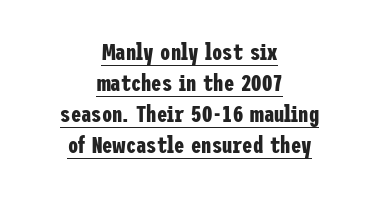
Q: Is the text bold? A: Yes.
Q: Is the text italic (slanted)? A: No, it is upright.
Q: Is the text underlined? A: Yes.
Q: How is the paragraph aligned? A: Centered.
Q: Is the spacing between letters normal or unusually wide? A: Normal.
Q: Is the spacing between lines tight, normal or loose? A: Normal.
